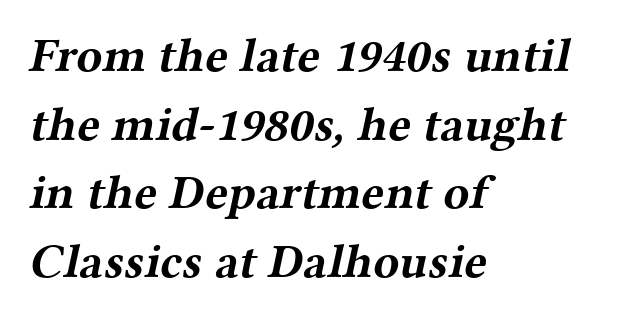
Q: Is the text bold? A: Yes.
Q: Is the typeface a serif or a sans-serif typeface? A: Serif.
Q: Is the text underlined? A: No.
Q: How is the paragraph aligned? A: Left-aligned.
Q: Is the spacing between letters normal or unusually wide? A: Normal.
Q: Is the spacing between lines tight, normal or loose? A: Normal.
Q: Width (condensed, normal, or wide)? A: Wide.
Q: Stroke contrast? A: Medium.
Q: x-height? A: Medium.
Q: Monospaced? A: No.
